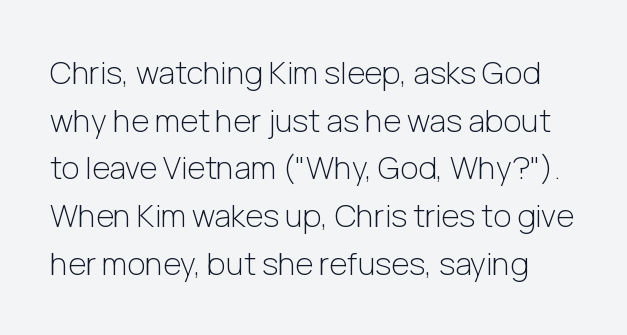
{"serif": "no", "italic": "no", "bold": "no", "weight": "light", "width": "normal", "stroke_contrast": "low", "x_height": "medium", "monospaced": "no", "underline": "no", "line_spacing": "normal", "line_spacing_ratio": 1.54, "letter_spacing": "normal", "letter_spacing_em": 0.0, "glyph_px": 31}
